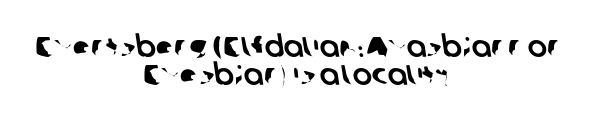
The image shows 29 px sans-serif type; set centered, tight line spacing (0.96x), normal letter spacing, not underlined; low stroke contrast and a medium x-height.
